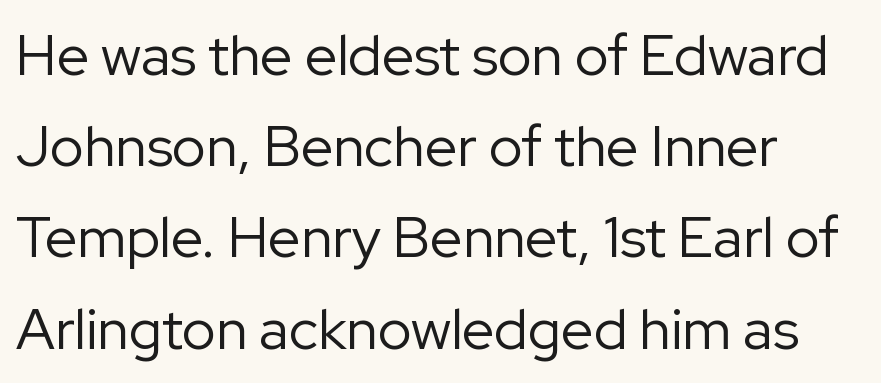
The image shows 57 px regular-weight sans-serif type, upright; set left-aligned, normal line spacing (1.6x), normal letter spacing, not underlined; low stroke contrast and a medium x-height.
